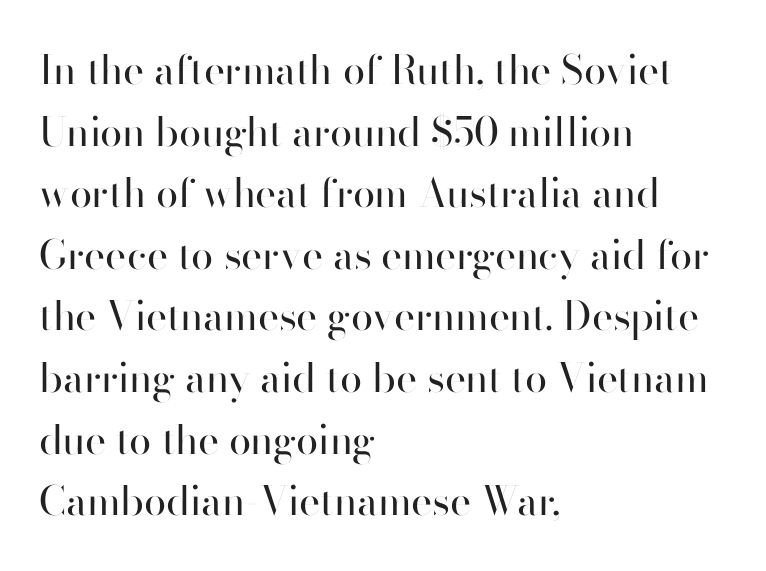
{"serif": "no", "italic": "no", "bold": "no", "weight": "regular", "width": "normal", "stroke_contrast": "high", "x_height": "small", "monospaced": "no", "underline": "no", "align": "left", "line_spacing": "normal", "line_spacing_ratio": 1.54, "letter_spacing": "normal", "letter_spacing_em": 0.0, "glyph_px": 40}
